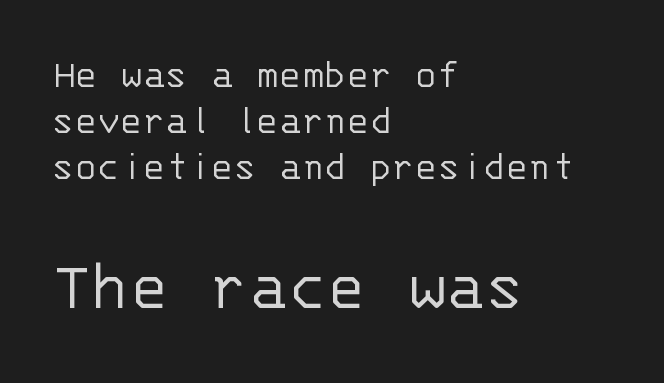
The image shows 73 px light sans-serif type, upright, monospaced; set left-aligned, tight line spacing (1.09x), normal letter spacing, not underlined; the second (bottom) block is 1.74x larger; low stroke contrast and a large x-height.
